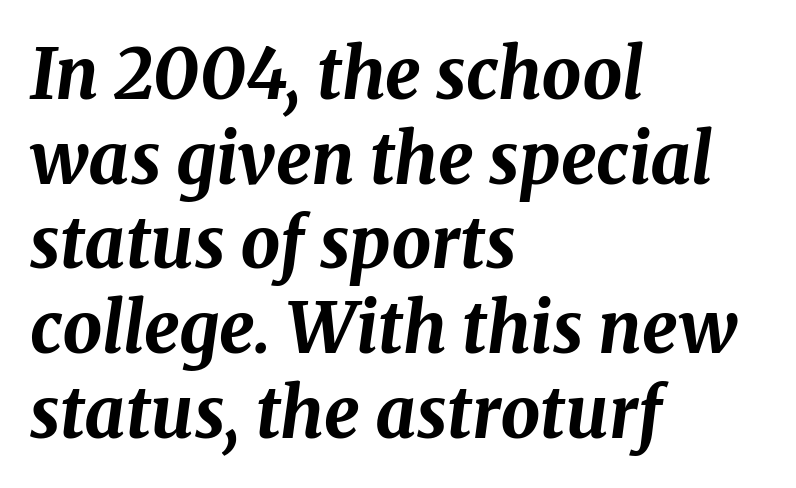
Is the letter spacing exaggerated? No — it looks like the ordinary default. Underline: absent. You'd pick this weight for a headline — it's a proper bold. Each letter keeps its own natural width here, so spacing adapts to shape.
